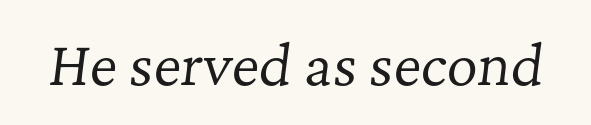
Stems and bowls with no extra thickness — not bold. The face used here is seriffed, in the tradition of book romans. If you drew a line through each stem, it would be angled. Check the space under the baseline: it is left empty. The letters sit at their default tracking, neither squeezed nor spread. Here the designer chose a conventional face with non-uniform glyph widths.
